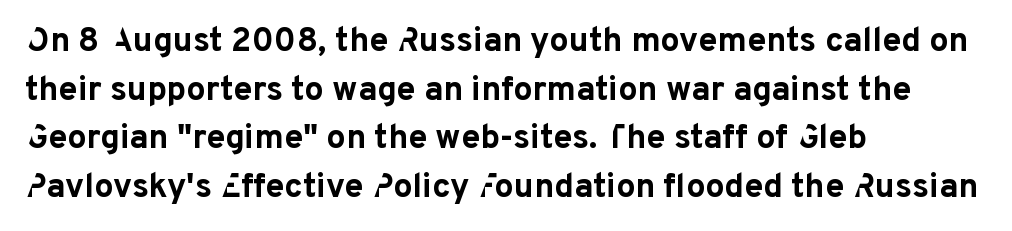
The image shows 34 px bold sans-serif type, upright; set left-aligned, normal line spacing (1.43x), normal letter spacing, not underlined; low stroke contrast and a medium x-height.
